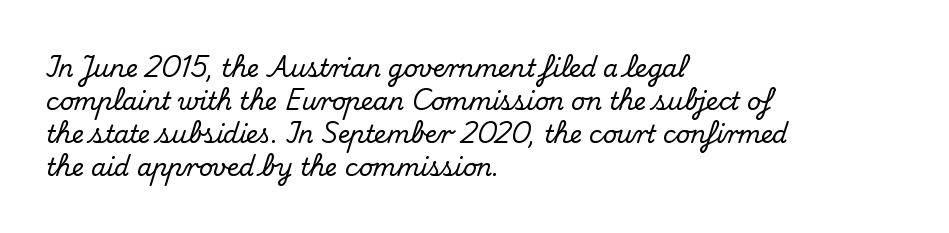
The image shows 24 px text type; set left-aligned, normal line spacing (1.38x), normal letter spacing, not underlined.
